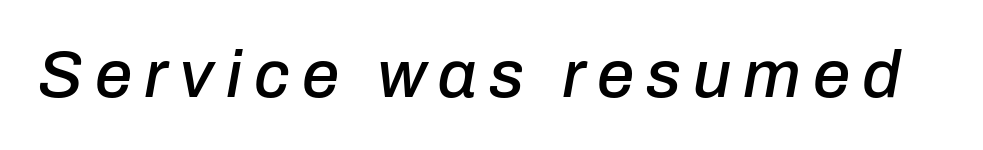
Quick note: underline off. Note the varied advance widths — an 'i' is clearly narrower than an 'm'. When letters slant like this, we call the style italic.
